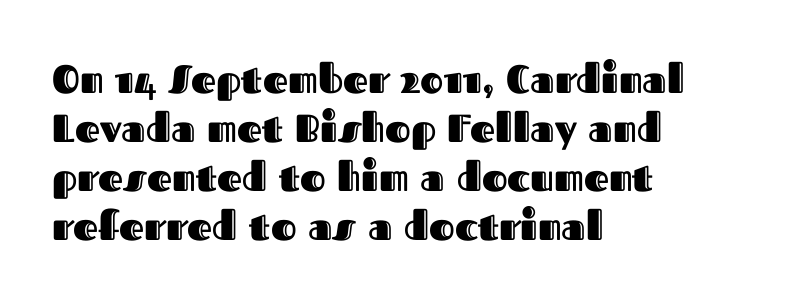
The space beneath each line is pristine and unruled. These lines are rendered in a variable-pitch font. Characters remain perfectly vertical along every line. Line beginnings align vertically; line endings do not.
